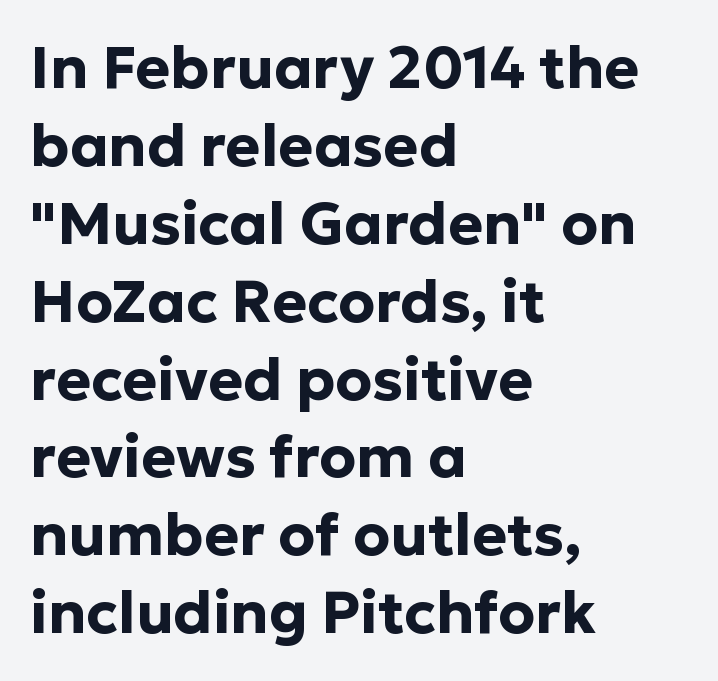
The image shows 59 px bold sans-serif type, upright; set left-aligned, normal line spacing (1.32x), normal letter spacing, not underlined; low stroke contrast and a medium x-height.
